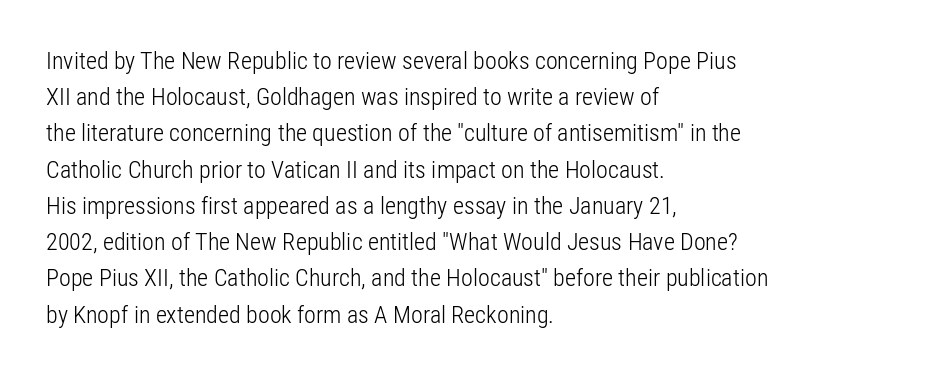
Q: Is the text bold? A: No.
Q: Is the text italic (slanted)? A: No, it is upright.
Q: Is the text underlined? A: No.
Q: How is the paragraph aligned? A: Left-aligned.
Q: Is the spacing between letters normal or unusually wide? A: Normal.
Q: Is the spacing between lines tight, normal or loose? A: Normal.
